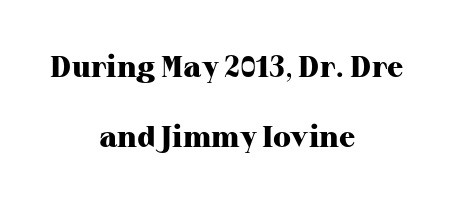
The passage shown is typed in a proportional face where columns would drift. Spacing between characters is what you'd get straight out of the box. The text was rendered using a seriffed face with decorative stroke endings. Every letter is thick-stroked: bold, no question. Line starts and ends both wander, symmetrically. The rendering uses a large line-height, opening up the rows.
